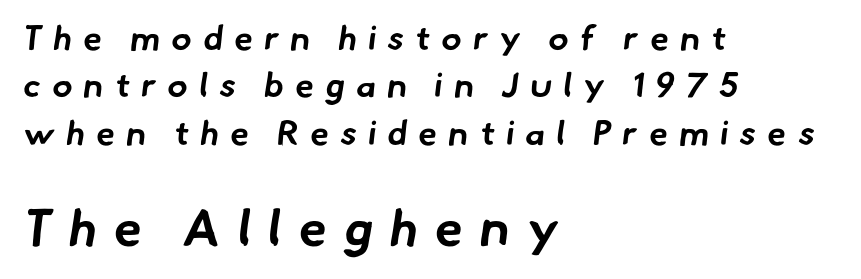
Q: Is the text bold? A: Yes.
Q: Is the typeface a serif or a sans-serif typeface? A: Sans-serif.
Q: Is the text underlined? A: No.
Q: How is the paragraph aligned? A: Left-aligned.
Q: Is the spacing between letters normal or unusually wide? A: Unusually wide.
Q: Is the spacing between lines tight, normal or loose? A: Normal.
Q: Which block of text is set in a larger size, the first (top) or the second (bottom)? A: The second (bottom) one.
Q: Width (condensed, normal, or wide)? A: Normal.
Q: Stroke contrast? A: Low.
Q: x-height? A: Small.
Q: Monospaced? A: No.
